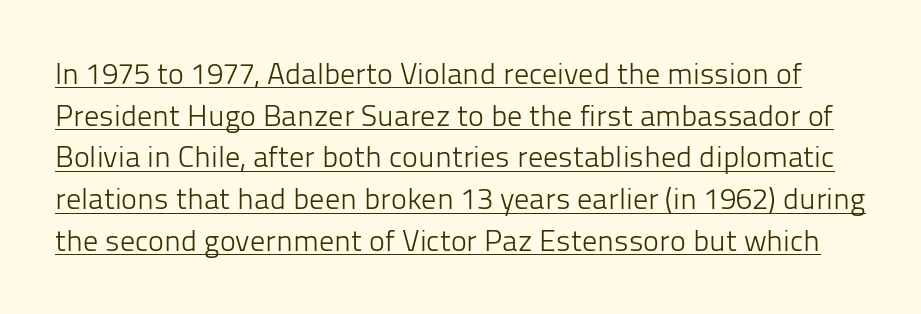
The image shows 30 px light sans-serif type, upright; set normal line spacing (1.39x), normal letter spacing, underlined; low stroke contrast and a medium x-height.
